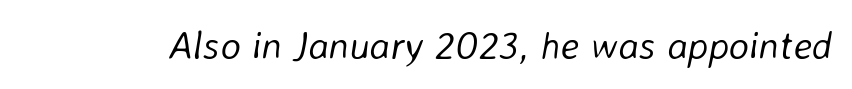
Is the letter spacing exaggerated? No — it looks like the ordinary default. This reads as an unemphasized weight, regular at the heaviest. You can tell it's italic because the verticals aren't actually vertical. Is this a fixed-width face? No — the glyphs have proportional, varying widths. Plain, unruled lines of type.
